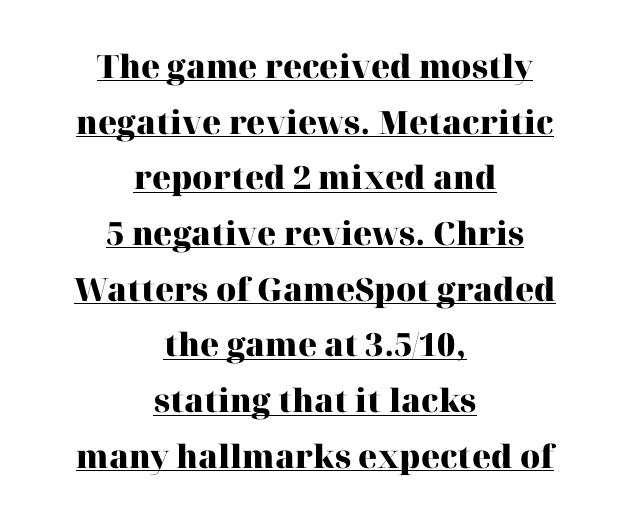
Q: Is the text bold? A: Yes.
Q: Is the text italic (slanted)? A: No, it is upright.
Q: Is the typeface a serif or a sans-serif typeface? A: Serif.
Q: Is the text underlined? A: Yes.
Q: How is the paragraph aligned? A: Centered.
Q: Is the spacing between letters normal or unusually wide? A: Normal.
Q: Width (condensed, normal, or wide)? A: Normal.
Q: Stroke contrast? A: High.
Q: x-height? A: Medium.
Q: Monospaced? A: No.
